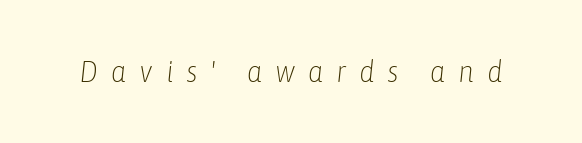
Q: Is the text bold? A: No.
Q: Is the text italic (slanted)? A: Yes, it leans right by about 6 degrees.
Q: Is the text underlined? A: No.
Q: Is the spacing between letters normal or unusually wide? A: Unusually wide.
Q: Width (condensed, normal, or wide)? A: Condensed.
Q: Stroke contrast? A: Low.
Q: x-height? A: Medium.
Q: Monospaced? A: No.
